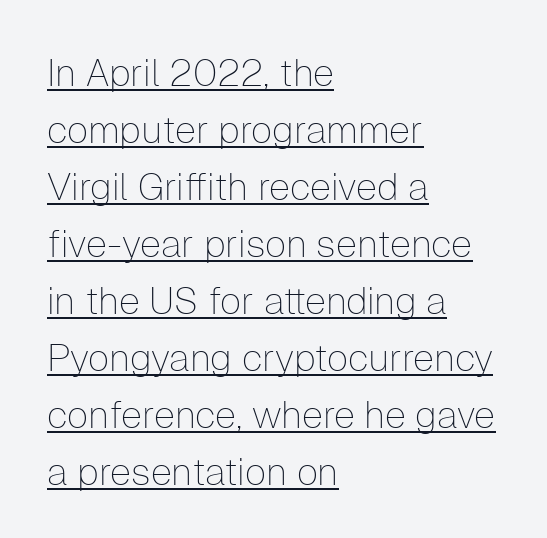
The image shows 38 px thin sans-serif type, upright; set left-aligned, normal line spacing (1.5x), normal letter spacing, underlined; low stroke contrast and a medium x-height.
